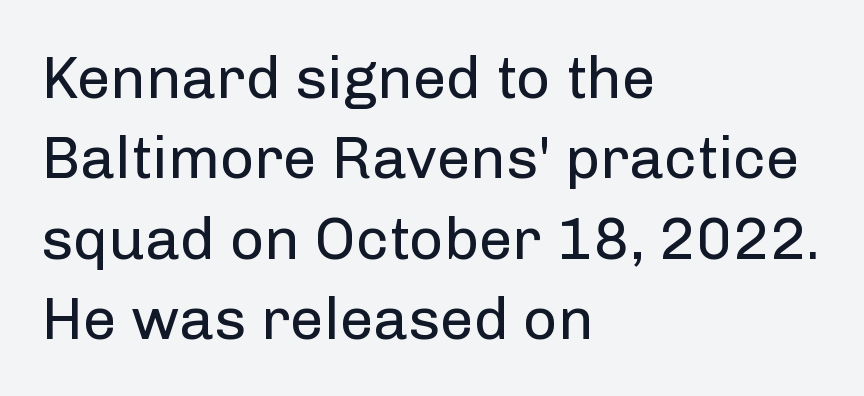
{"serif": "no", "italic": "no", "bold": "no", "weight": "regular", "width": "normal", "stroke_contrast": "low", "x_height": "medium", "monospaced": "no", "underline": "no", "align": "left", "line_spacing": "normal", "line_spacing_ratio": 1.34, "letter_spacing": "normal", "letter_spacing_em": 0.0, "glyph_px": 60}
